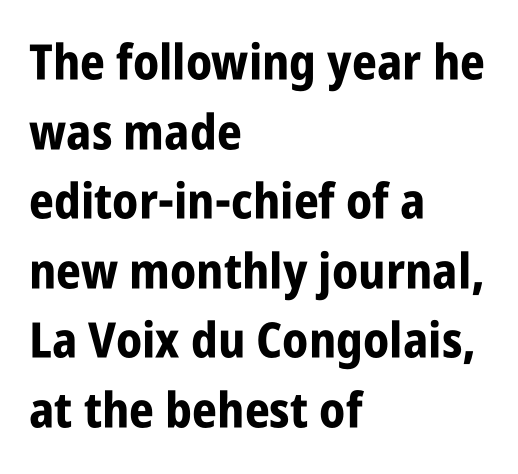
This rendering uses left alignment, leaving the right contour irregular. The typeface chosen for these lines omits serifs. Spacing verdict: proportional, widths tailored to each character. Line spacing here is normal.
